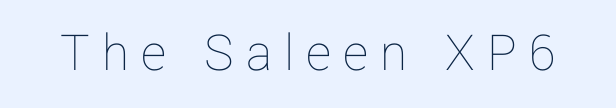
The image shows 55 px thin type, upright; set unusually wide letter spacing (+0.22 em), not underlined; low stroke contrast and a medium x-height.
